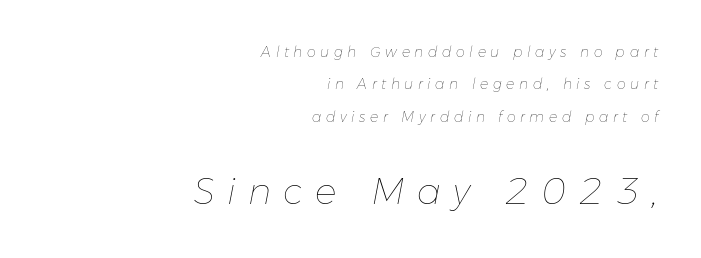
Q: Is the text bold? A: No.
Q: Is the text italic (slanted)? A: Yes, it leans right by about 11 degrees.
Q: Is the text underlined? A: No.
Q: How is the paragraph aligned? A: Right-aligned.
Q: Is the spacing between letters normal or unusually wide? A: Unusually wide.
Q: Is the spacing between lines tight, normal or loose? A: Loose.
Q: Which block of text is set in a larger size, the first (top) or the second (bottom)? A: The second (bottom) one.
Q: Width (condensed, normal, or wide)? A: Normal.
Q: Stroke contrast? A: Low.
Q: x-height? A: Medium.
Q: Monospaced? A: No.
